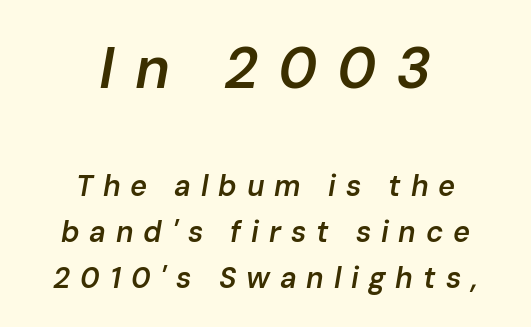
{"italic": "yes", "lean": "right", "slant_degrees": 10, "bold": "semi", "weight": "semibold", "width": "normal", "stroke_contrast": "low", "x_height": "medium", "monospaced": "no", "underline": "no", "align": "center", "line_spacing": "normal", "line_spacing_ratio": 1.57, "letter_spacing": "wide", "letter_spacing_em": 0.34, "larger_block": "first", "size_ratio": 2.0, "glyph_px": 58}
